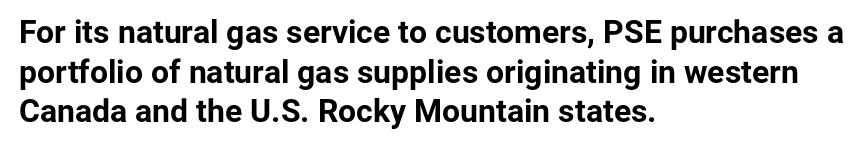
Q: Is the text bold? A: Yes.
Q: Is the text italic (slanted)? A: No, it is upright.
Q: Is the typeface a serif or a sans-serif typeface? A: Sans-serif.
Q: Is the text underlined? A: No.
Q: How is the paragraph aligned? A: Left-aligned.
Q: Is the spacing between letters normal or unusually wide? A: Normal.
Q: Width (condensed, normal, or wide)? A: Normal.
Q: Stroke contrast? A: Low.
Q: x-height? A: Medium.
Q: Monospaced? A: No.
